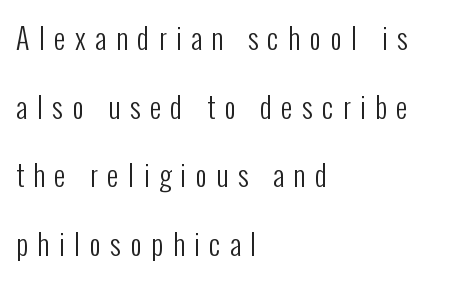
Q: Is the text bold? A: No.
Q: Is the text italic (slanted)? A: No, it is upright.
Q: Is the typeface a serif or a sans-serif typeface? A: Sans-serif.
Q: Is the text underlined? A: No.
Q: How is the paragraph aligned? A: Left-aligned.
Q: Is the spacing between letters normal or unusually wide? A: Unusually wide.
Q: Is the spacing between lines tight, normal or loose? A: Loose.
Q: Width (condensed, normal, or wide)? A: Condensed.
Q: Stroke contrast? A: Low.
Q: x-height? A: Medium.
Q: Monospaced? A: No.
